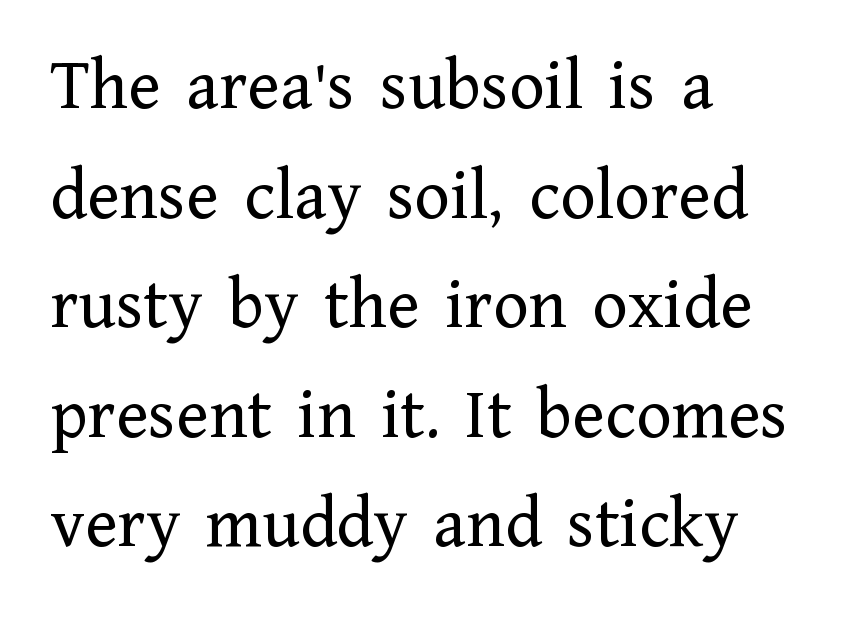
Q: Is the text bold? A: No.
Q: Is the text italic (slanted)? A: No, it is upright.
Q: Is the typeface a serif or a sans-serif typeface? A: Serif.
Q: Is the text underlined? A: No.
Q: How is the paragraph aligned? A: Left-aligned.
Q: Is the spacing between letters normal or unusually wide? A: Normal.
Q: Is the spacing between lines tight, normal or loose? A: Normal.
Q: Width (condensed, normal, or wide)? A: Normal.
Q: Stroke contrast? A: Low.
Q: x-height? A: Medium.
Q: Monospaced? A: No.
